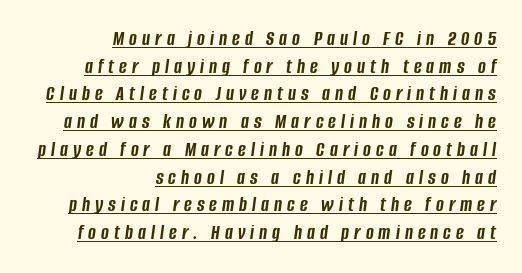
The image shows 21 px bold type, italic (leaning right); set right-aligned, normal line spacing (1.32x), unusually wide letter spacing (+0.24 em), underlined.
